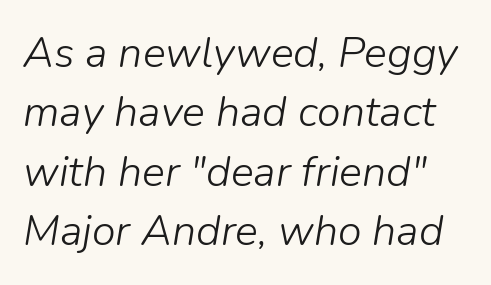
Q: Is the text bold? A: No.
Q: Is the text italic (slanted)? A: Yes, it leans right by about 9 degrees.
Q: Is the text underlined? A: No.
Q: Is the spacing between letters normal or unusually wide? A: Normal.
Q: Is the spacing between lines tight, normal or loose? A: Normal.
Q: Width (condensed, normal, or wide)? A: Normal.
Q: Stroke contrast? A: Low.
Q: x-height? A: Medium.
Q: Monospaced? A: No.
